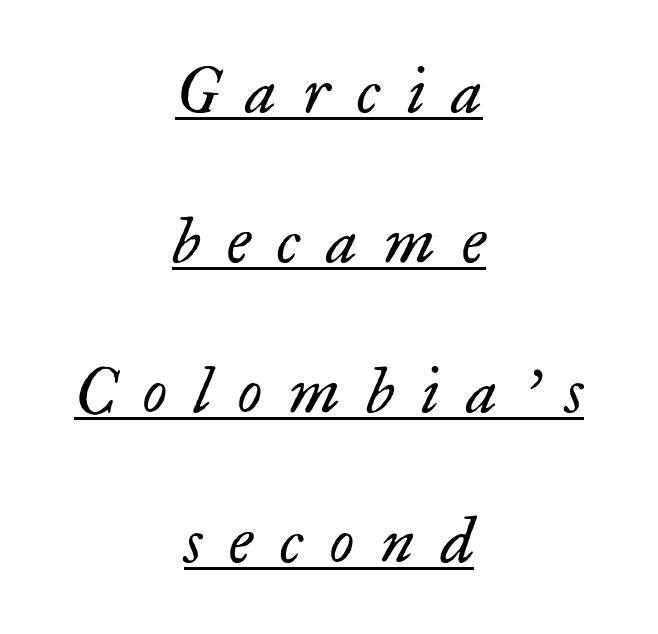
Characters follow at a spacing far wider than the type designer built in. The typeface chosen for these lines features serifs. Weight: not bold — regular or lighter. The whole block is typeset with a tilt. Casual observation: everything's sitting right in the middle.
